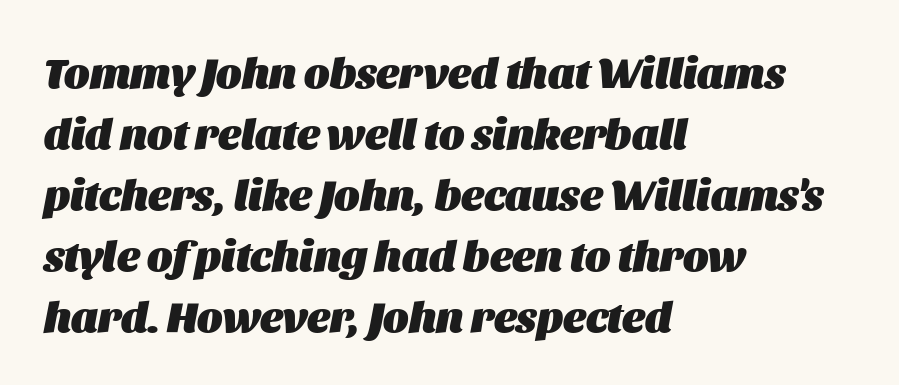
The image shows 43 px heavy type, italic (leaning right); set left-aligned, normal line spacing (1.42x), normal letter spacing, not underlined; medium stroke contrast and a large x-height.
